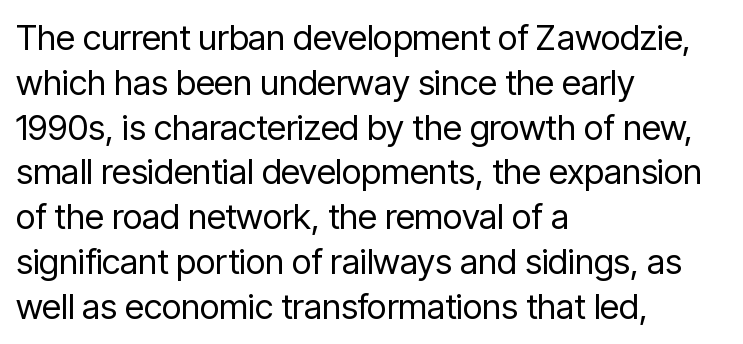
Each word holds together tightly as a unit, with standard inter-letter gaps. The specimen reads as upright at a glance. Grotesque or geometric, the face here clearly has no serifs. This block has exactly the height ordinary leading produces.
